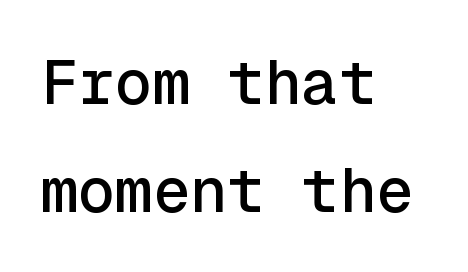
The image shows 62 px sans-serif type, upright, monospaced; set left-aligned, line spacing 1.74x, normal letter spacing, not underlined; a medium x-height.
